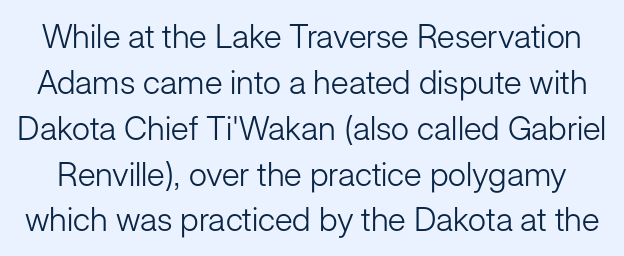
Upright lettering throughout. Has an underline been added? It has not. Is this a fixed-width face? No — the glyphs have proportional, varying widths. Horizontal bands of white between lines are of average thickness. Unlike a traditional serif, this face leaves its strokes unadorned.
